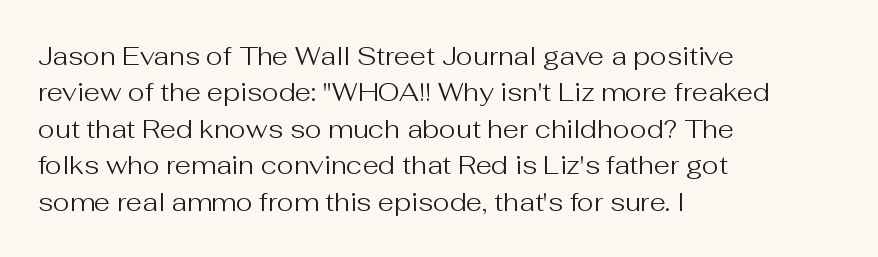
Q: Is the text bold? A: No.
Q: Is the text italic (slanted)? A: No, it is upright.
Q: Is the text underlined? A: No.
Q: How is the paragraph aligned? A: Left-aligned.
Q: Is the spacing between letters normal or unusually wide? A: Normal.
Q: Is the spacing between lines tight, normal or loose? A: Normal.
